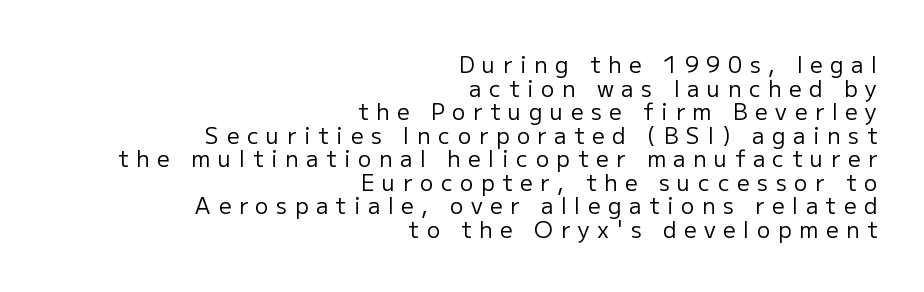
The image shows 22 px text type, upright; set right-aligned, tight line spacing (1.07x), unusually wide letter spacing (+0.35 em), not underlined.
